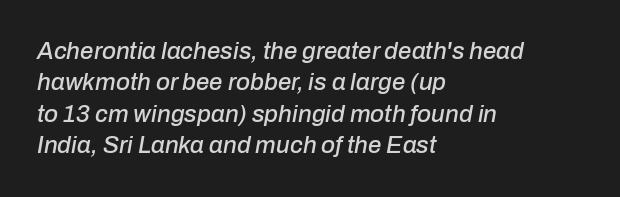
{"italic": "yes", "lean": "right", "slant_degrees": 10, "underline": "no", "align": "left", "line_spacing": "normal", "line_spacing_ratio": 1.31, "letter_spacing": "normal", "letter_spacing_em": 0.0, "glyph_px": 24}
